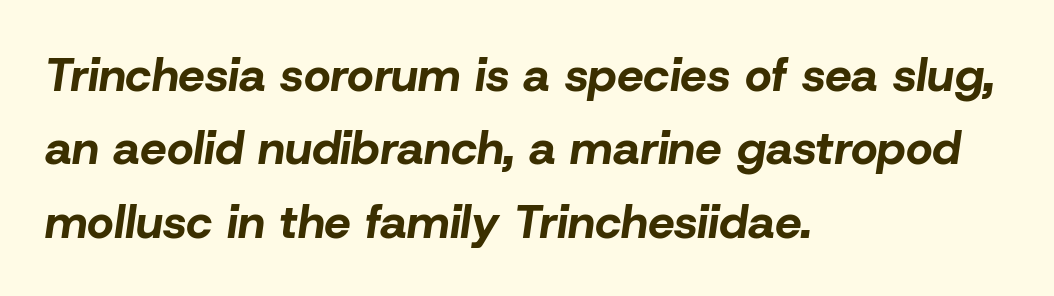
Is this a fixed-width face? No — the glyphs have proportional, varying widths. An italicized treatment has been applied to the whole sample. The glyphs are unaccompanied by any horizontal stroke below them. In CSS terms this would be text-align: left. Nobody touched the tracking dial on this one. Does the weight exceed regular? Yes, all the way to bold.
